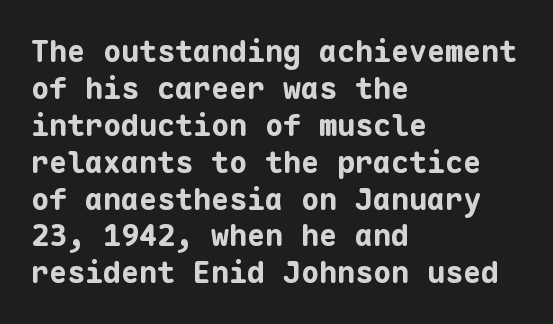
Q: Is the text bold? A: Yes.
Q: Is the text italic (slanted)? A: No, it is upright.
Q: Is the typeface a serif or a sans-serif typeface? A: Sans-serif.
Q: Is the text underlined? A: No.
Q: How is the paragraph aligned? A: Left-aligned.
Q: Is the spacing between letters normal or unusually wide? A: Normal.
Q: Width (condensed, normal, or wide)? A: Normal.
Q: Stroke contrast? A: Low.
Q: x-height? A: Medium.
Q: Monospaced? A: Yes.
